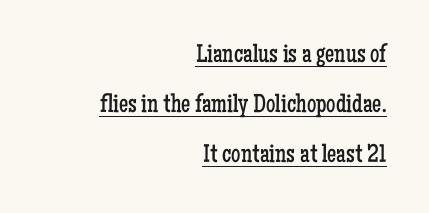
The designer dialed line spacing up above the default. This sample uses an upright cut, with every glyph sitting square on the baseline. Teacher's note: observe the even right margin — that is flush-right alignment. Is the stroke heavy? The answer is a plain regular-or-lighter. The tracking reads as untouched default to a designer's eye.
